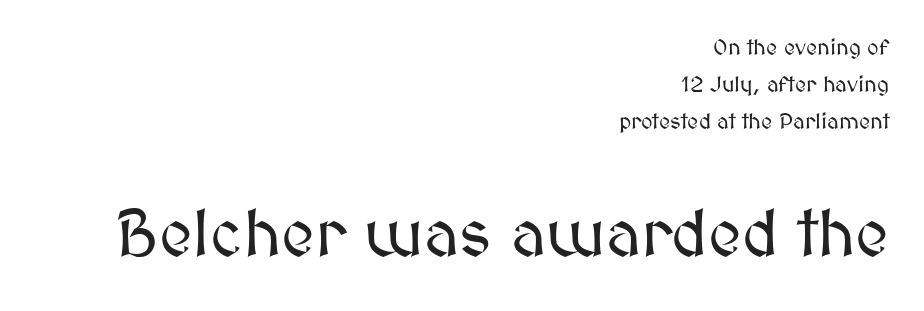
The rendering uses a moderate line-height, typical for paragraphs. Notice how the stems are strictly vertical — no italics here. Honestly, there is no underline to notice here at all. The letterforms sit shoulder to shoulder at normal distance.
